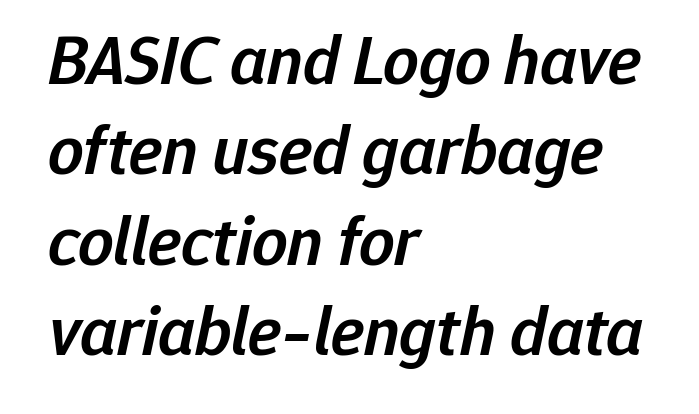
The image shows 70 px semibold type, italic (leaning right); set left-aligned, normal line spacing (1.29x), normal letter spacing, not underlined; low stroke contrast and a medium x-height.
